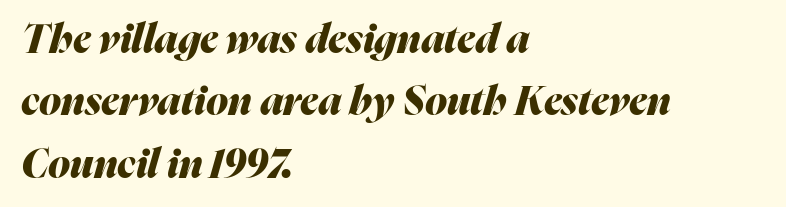
Q: Is the text bold? A: Yes.
Q: Is the text italic (slanted)? A: Yes, it leans right by about 16 degrees.
Q: Is the text underlined? A: No.
Q: How is the paragraph aligned? A: Left-aligned.
Q: Is the spacing between letters normal or unusually wide? A: Normal.
Q: Is the spacing between lines tight, normal or loose? A: Normal.
Q: Width (condensed, normal, or wide)? A: Normal.
Q: Stroke contrast? A: Medium.
Q: x-height? A: Medium.
Q: Monospaced? A: No.
